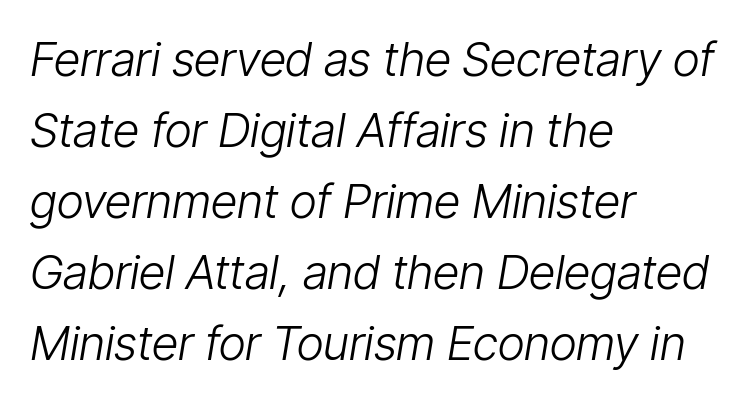
The image shows 47 px light, condensed type, italic (leaning right); set left-aligned, normal line spacing (1.51x), normal letter spacing, not underlined; low stroke contrast and a medium x-height.
